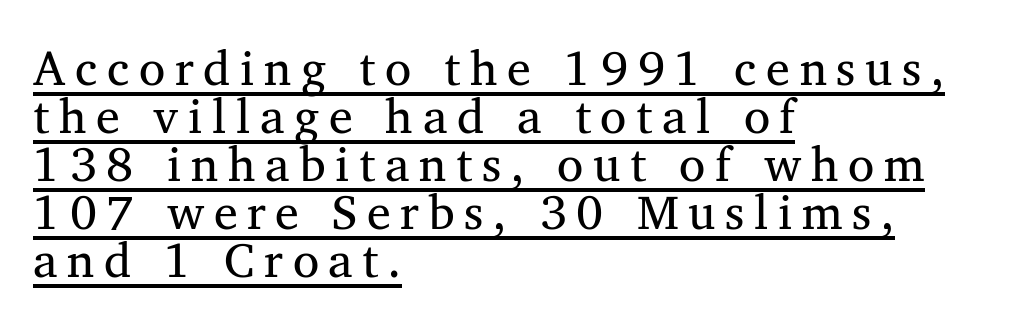
{"serif": "yes", "italic": "no", "bold": "no", "weight": "regular", "width": "normal", "stroke_contrast": "medium", "x_height": "medium", "monospaced": "no", "underline": "yes", "align": "left", "line_spacing": "tight", "line_spacing_ratio": 1.0, "letter_spacing": "wide", "letter_spacing_em": 0.2, "glyph_px": 48}
